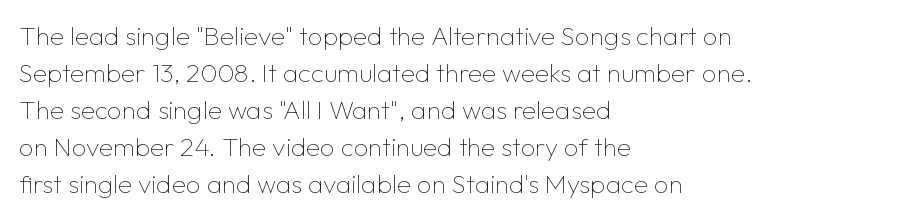
{"italic": "no", "bold": "no", "underline": "no", "align": "left", "line_spacing": "normal", "line_spacing_ratio": 1.42, "letter_spacing": "normal", "letter_spacing_em": 0.0, "glyph_px": 26}
